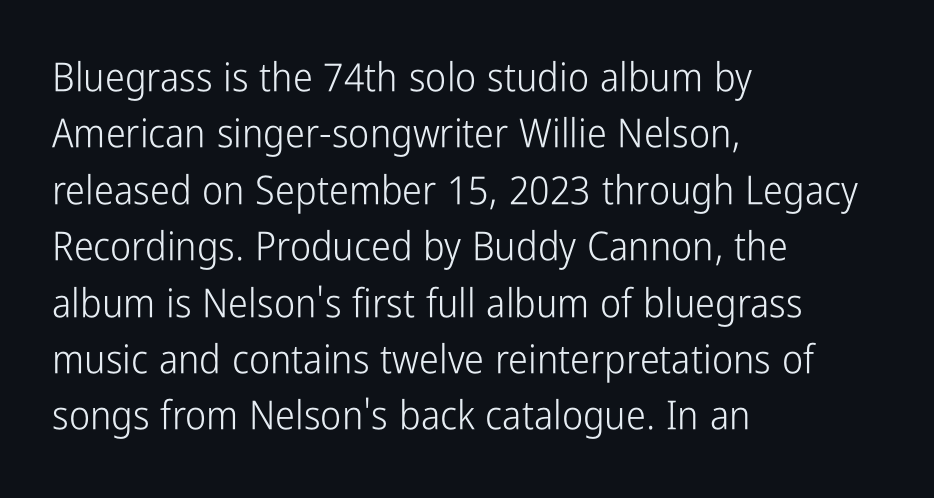
Is the letter spacing exaggerated? No — it looks like the ordinary default. Every row of glyphs begins at an identical x-position on the left. The characters are drawn with everyday or finer stroke widths. Designer's note — italics off, roman on.
